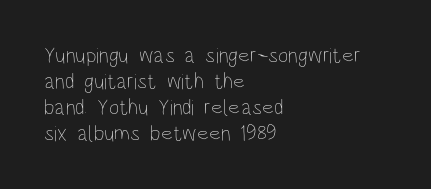
{"italic": "no", "bold": "no", "underline": "no", "align": "left", "line_spacing_ratio": 1.18, "letter_spacing": "normal", "letter_spacing_em": 0.0, "glyph_px": 22}
